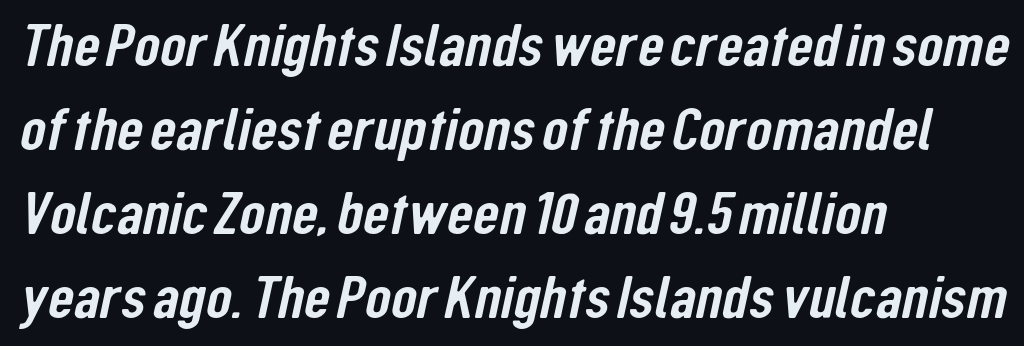
The line-height multiplier appears to be the usual default. This rendering uses left alignment, leaving the right contour irregular. Descender tails drop into unmarked territory. What stands out about the letter spacing? Nothing — it is the standard amount.
